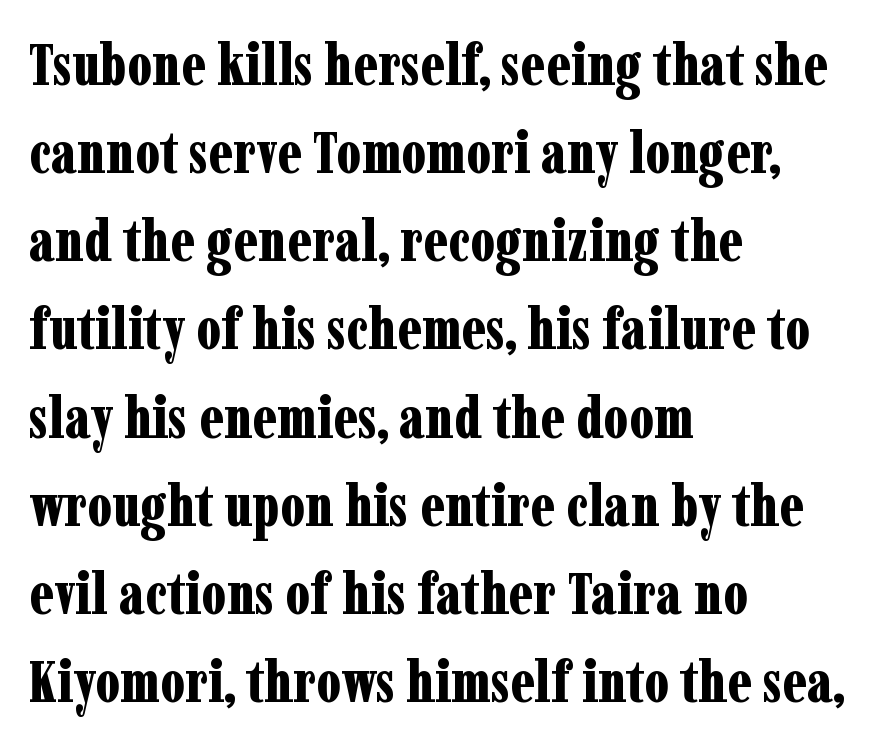
Look at the bottom of the vertical strokes: they flare into serifs here. Here the designer chose a conventional face with non-uniform glyph widths. You'd pick this weight for a headline — it's a proper bold. Notice how the stems are strictly vertical — no italics here. The vertical gap from one line to the next is medium.
